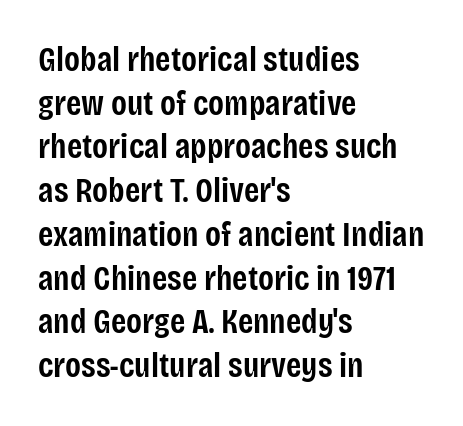
The image shows 35 px semibold, condensed sans-serif type, upright; set left-aligned, normal line spacing (1.25x), normal letter spacing, not underlined; low stroke contrast and a large x-height.
